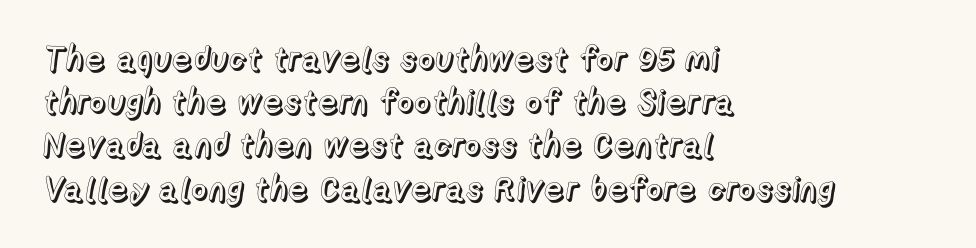
{"width": "normal", "x_height": "medium", "monospaced": "no", "underline": "no", "align": "left", "line_spacing": "normal", "line_spacing_ratio": 1.31, "letter_spacing": "normal", "letter_spacing_em": 0.0, "glyph_px": 33}
